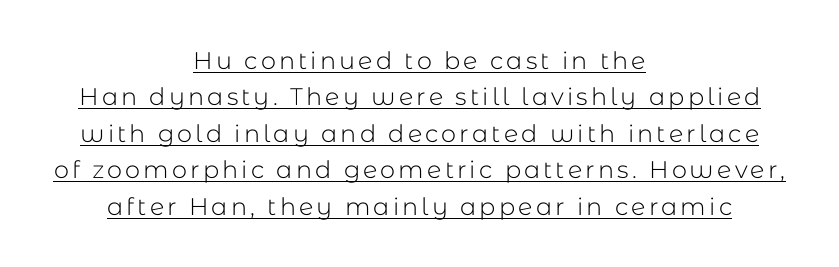
{"italic": "no", "bold": "no", "underline": "yes", "align": "center", "line_spacing": "normal", "line_spacing_ratio": 1.52, "glyph_px": 24}
